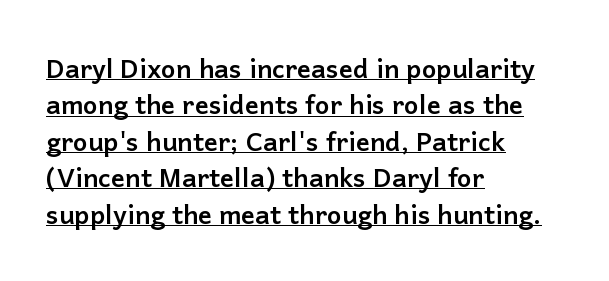
{"italic": "no", "bold": "yes", "underline": "yes", "align": "left", "line_spacing": "normal", "line_spacing_ratio": 1.4, "letter_spacing": "normal", "letter_spacing_em": 0.0, "glyph_px": 26}
